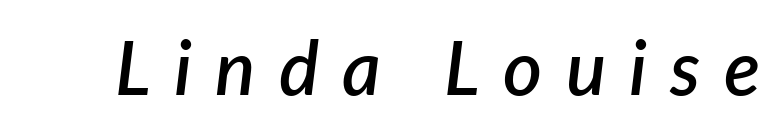
{"italic": "yes", "lean": "right", "slant_degrees": 7, "bold": "semi", "weight": "semibold", "width": "normal", "stroke_contrast": "low", "x_height": "medium", "monospaced": "no", "underline": "no", "letter_spacing": "wide", "letter_spacing_em": 0.31, "glyph_px": 75}
